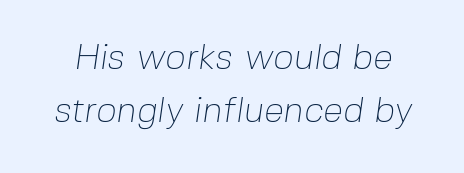
The image shows 36 px thin sans-serif type; set normal line spacing (1.48x), normal letter spacing, not underlined; low stroke contrast and a medium x-height.
